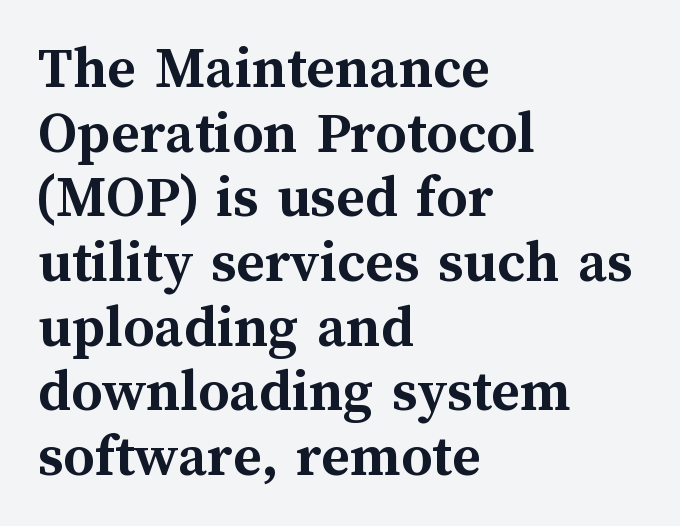
Q: Is the text bold? A: Yes.
Q: Is the text italic (slanted)? A: No, it is upright.
Q: Is the text underlined? A: No.
Q: How is the paragraph aligned? A: Left-aligned.
Q: Is the spacing between letters normal or unusually wide? A: Normal.
Q: Is the spacing between lines tight, normal or loose? A: Tight.
Q: Width (condensed, normal, or wide)? A: Normal.
Q: Stroke contrast? A: Medium.
Q: x-height? A: Medium.
Q: Monospaced? A: No.
